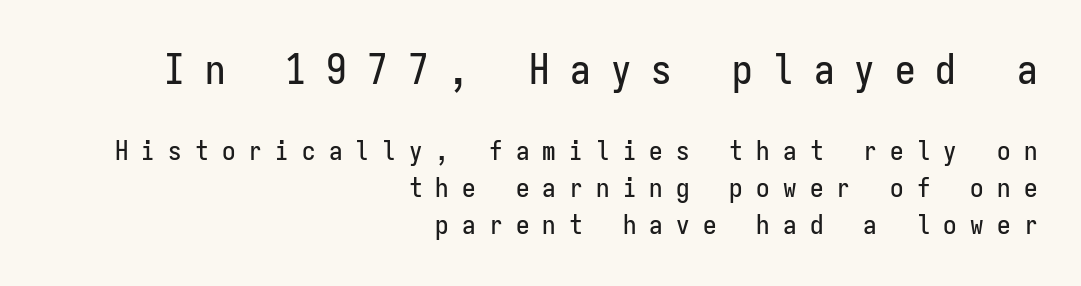
If you drew a ruler down the right edge, every line would touch it. The area under the type is left untouched. Compare the two chunks: the upper has the greater cap height. Are there feet on the stems? There aren't — it's a sans. The typography opts for an upright posture over an oblique one. Do the characters align in a grid? Yes, the font is monospaced.
